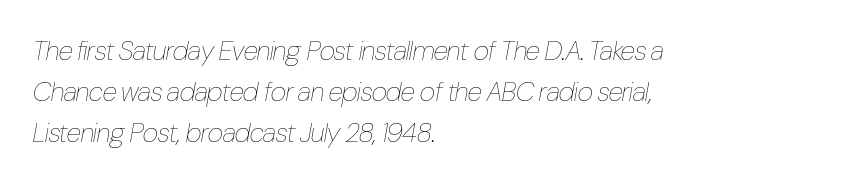
The font's italic variant was chosen for this text. Descenders hang freely into open space. What stands out about the letter spacing? Nothing — it is the standard amount. The rendering uses a moderate line-height, typical for paragraphs. Reading down the block, your eye returns to a fixed left position each line.
